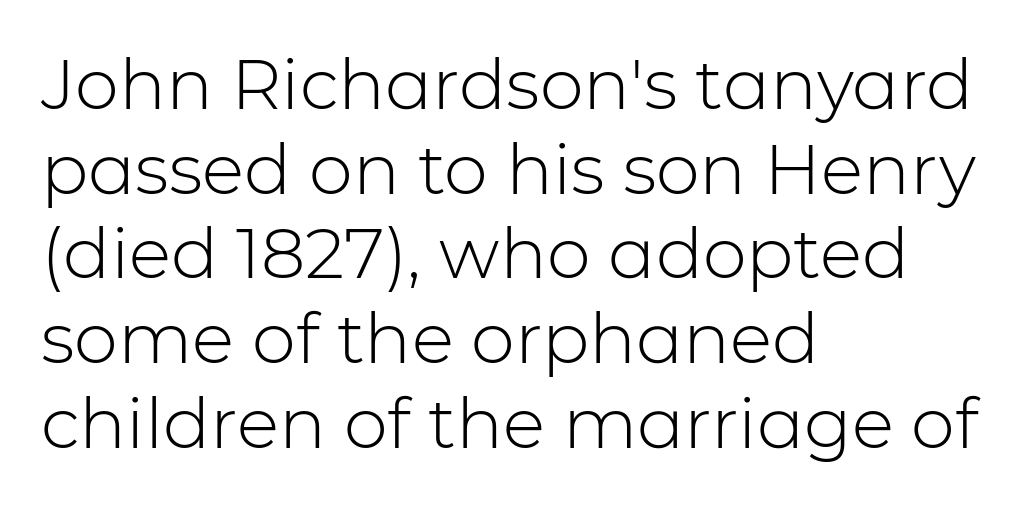
Q: Is the text bold? A: No.
Q: Is the text italic (slanted)? A: No, it is upright.
Q: Is the typeface a serif or a sans-serif typeface? A: Sans-serif.
Q: Is the text underlined? A: No.
Q: How is the paragraph aligned? A: Left-aligned.
Q: Is the spacing between letters normal or unusually wide? A: Normal.
Q: Width (condensed, normal, or wide)? A: Normal.
Q: Stroke contrast? A: Low.
Q: x-height? A: Medium.
Q: Monospaced? A: No.
